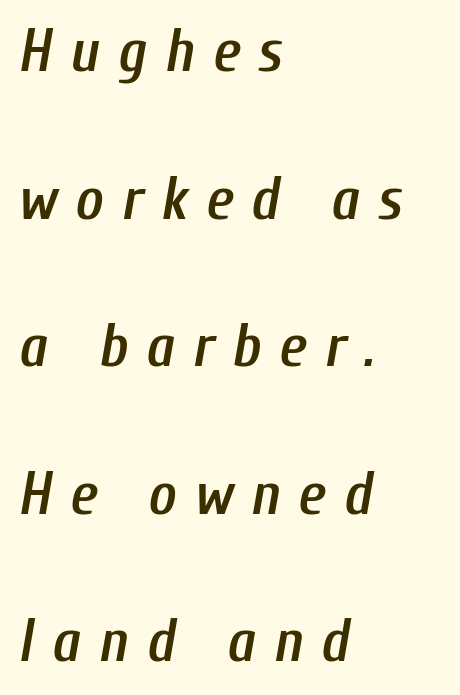
{"italic": "yes", "lean": "right", "slant_degrees": 10, "bold": "semi", "weight": "semibold", "width": "condensed", "stroke_contrast": "low", "x_height": "medium", "monospaced": "no", "underline": "no", "align": "left", "line_spacing": "loose", "line_spacing_ratio": 2.46, "letter_spacing": "wide", "letter_spacing_em": 0.3, "glyph_px": 60}
